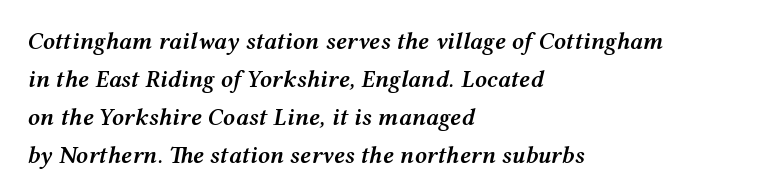
The image shows 24 px text type, italic (leaning right); set left-aligned, normal line spacing (1.58x), normal letter spacing, not underlined.
